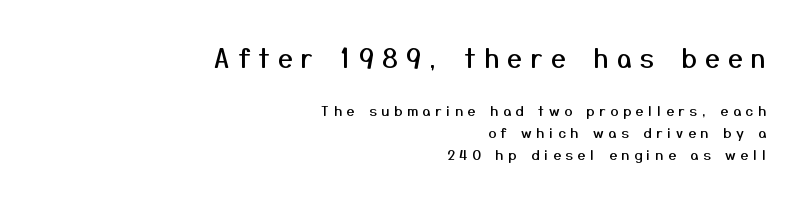
Q: Is the text italic (slanted)? A: No, it is upright.
Q: Is the text underlined? A: No.
Q: How is the paragraph aligned? A: Right-aligned.
Q: Is the spacing between letters normal or unusually wide? A: Unusually wide.
Q: Is the spacing between lines tight, normal or loose? A: Normal.
Q: Which block of text is set in a larger size, the first (top) or the second (bottom)? A: The first (top) one.
